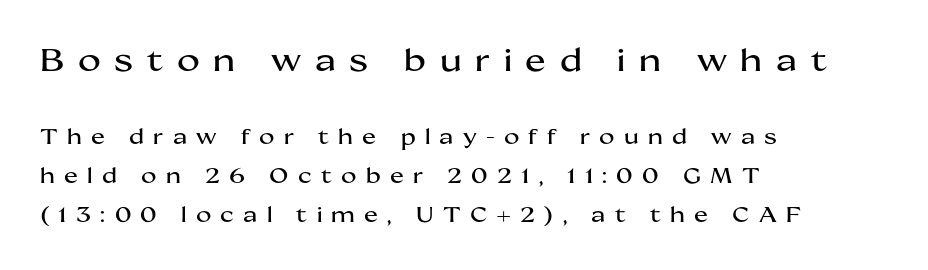
Q: Is the text italic (slanted)? A: No, it is upright.
Q: Is the text underlined? A: No.
Q: How is the paragraph aligned? A: Left-aligned.
Q: Is the spacing between letters normal or unusually wide? A: Unusually wide.
Q: Which block of text is set in a larger size, the first (top) or the second (bottom)? A: The first (top) one.
Q: Width (condensed, normal, or wide)? A: Wide.
Q: Stroke contrast? A: Medium.
Q: x-height? A: Medium.
Q: Monospaced? A: No.
